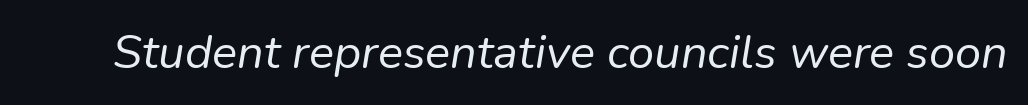
Q: Is the text bold? A: No.
Q: Is the text italic (slanted)? A: Yes, it leans right by about 9 degrees.
Q: Is the text underlined? A: No.
Q: Is the spacing between letters normal or unusually wide? A: Normal.
Q: Width (condensed, normal, or wide)? A: Normal.
Q: Stroke contrast? A: Low.
Q: x-height? A: Medium.
Q: Monospaced? A: No.
